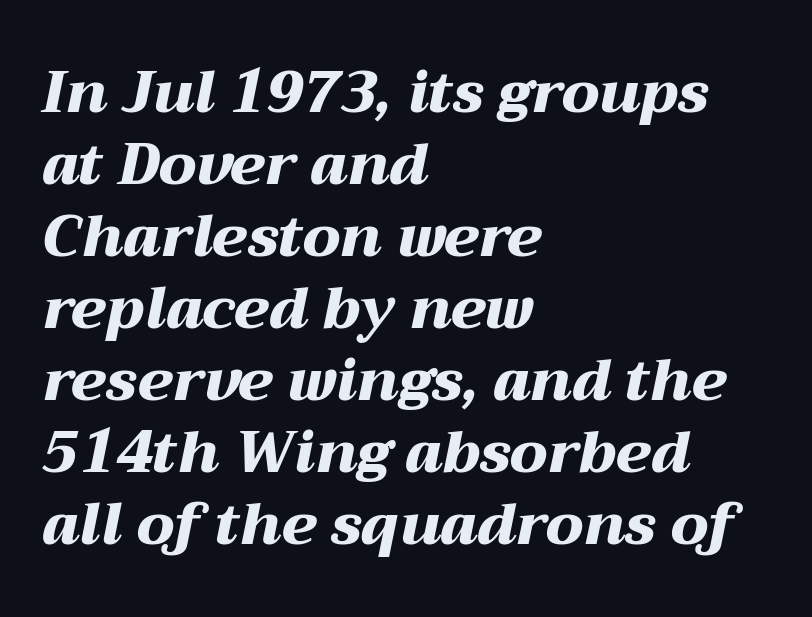
{"italic": "yes", "lean": "right", "slant_degrees": 12, "bold": "yes", "weight": "heavy", "width": "wide", "stroke_contrast": "medium", "x_height": "medium", "monospaced": "no", "underline": "no", "align": "left", "line_spacing_ratio": 1.24, "letter_spacing": "normal", "letter_spacing_em": 0.0, "glyph_px": 58}
